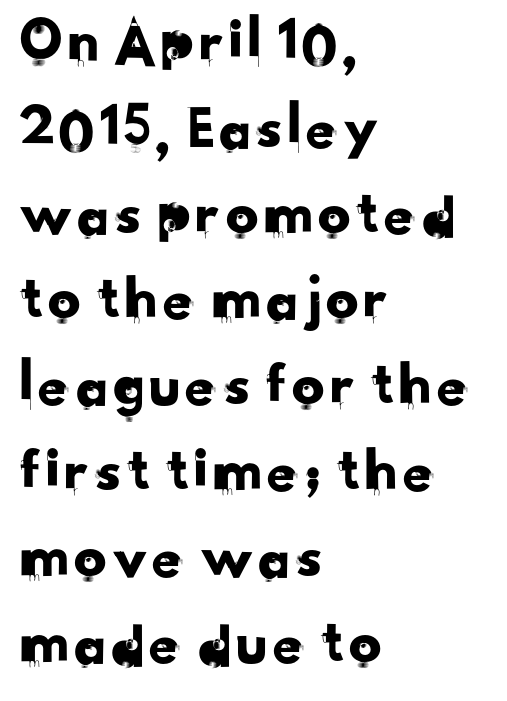
Short and long lines alike share a common starting point at left. Letters rest on an invisible, unmarked baseline. Varying glyph widths throughout — classic text-font behaviour. The letterforms sit shoulder to shoulder at normal distance.
